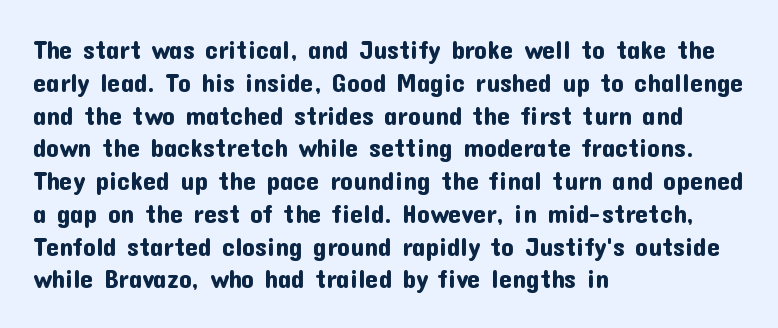
Q: Is the text italic (slanted)? A: No, it is upright.
Q: Is the text underlined? A: No.
Q: How is the paragraph aligned? A: Left-aligned.
Q: Is the spacing between letters normal or unusually wide? A: Normal.
Q: Is the spacing between lines tight, normal or loose? A: Normal.
